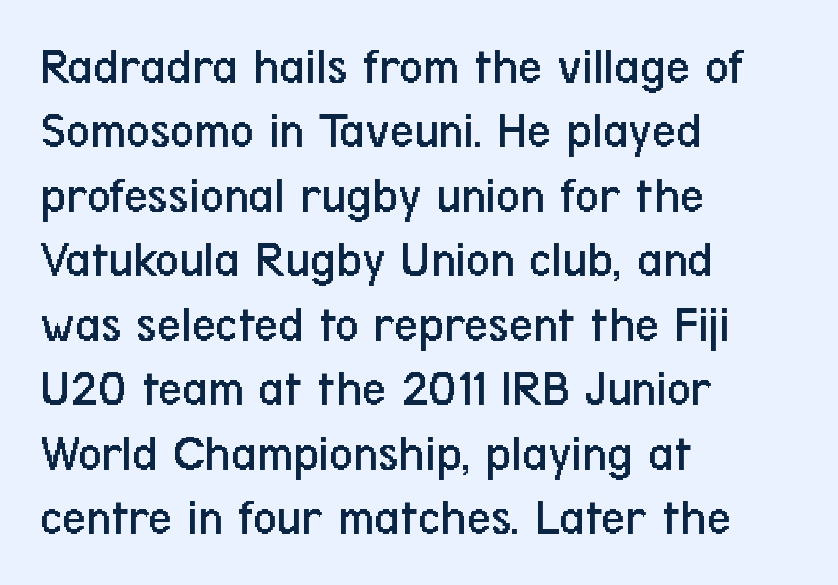
{"serif": "no", "italic": "no", "bold": "no", "weight": "regular", "width": "condensed", "stroke_contrast": "low", "x_height": "medium", "monospaced": "no", "underline": "no", "align": "left", "line_spacing_ratio": 1.24, "letter_spacing": "normal", "letter_spacing_em": 0.0, "glyph_px": 52}
